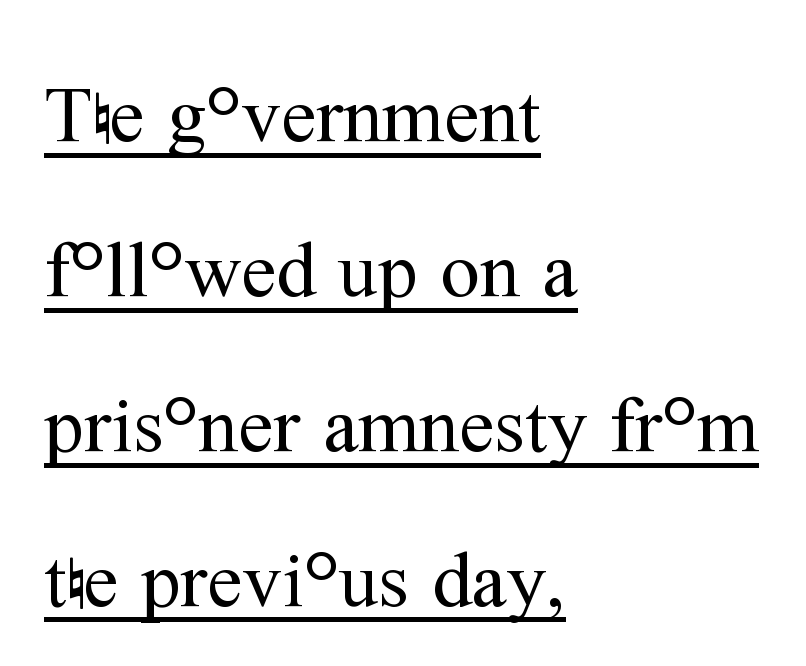
{"serif": "yes", "italic": "no", "bold": "no", "weight": "regular", "width": "normal", "stroke_contrast": "medium", "x_height": "medium", "monospaced": "no", "underline": "yes", "align": "left", "line_spacing": "loose", "line_spacing_ratio": 1.96, "letter_spacing": "normal", "letter_spacing_em": 0.0, "glyph_px": 79}
